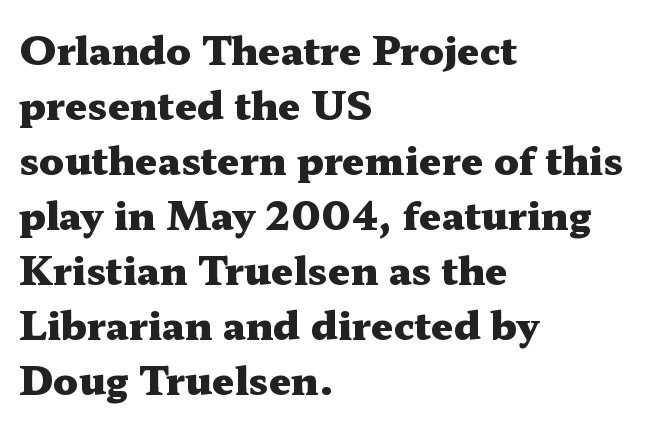
The image shows 39 px heavy, wide serif type, upright; set left-aligned, normal line spacing (1.41x), normal letter spacing, not underlined; medium stroke contrast and a medium x-height.
